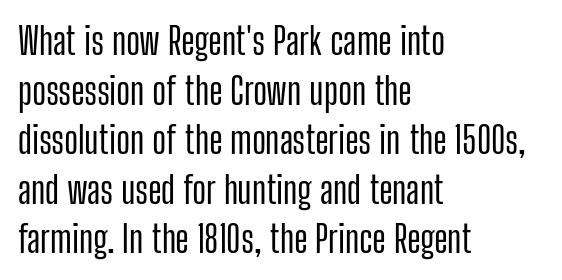
{"serif": "no", "italic": "no", "width": "condensed", "stroke_contrast": "low", "x_height": "medium", "monospaced": "no", "underline": "no", "align": "left", "line_spacing": "normal", "line_spacing_ratio": 1.34, "letter_spacing": "normal", "letter_spacing_em": 0.0, "glyph_px": 37}
